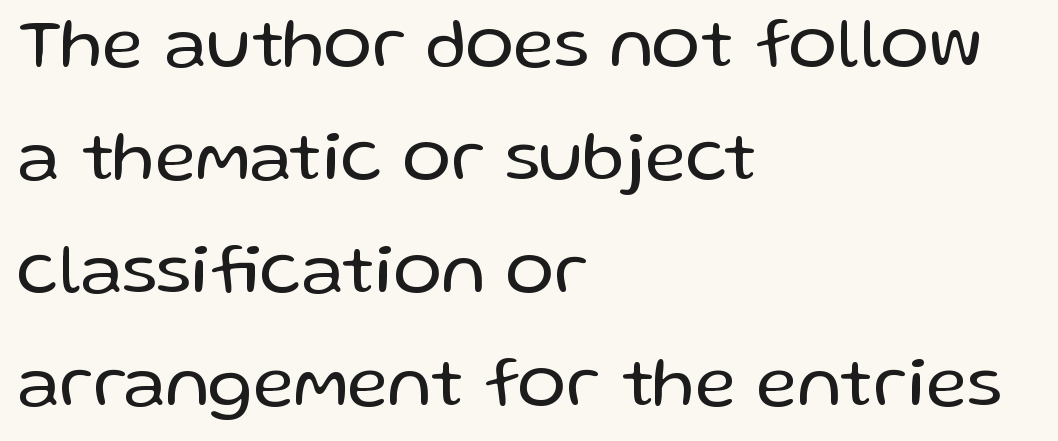
To sum up the face: it is a sans, with no serifs. Heft: none added — not bold. You could call the tracking neutral — neither tight nor loose. You can tell it's not italic because the verticals are truly vertical. The gap between lines stays unmarked. A student would call this left alignment; a typographer would say flush left, rag right.
